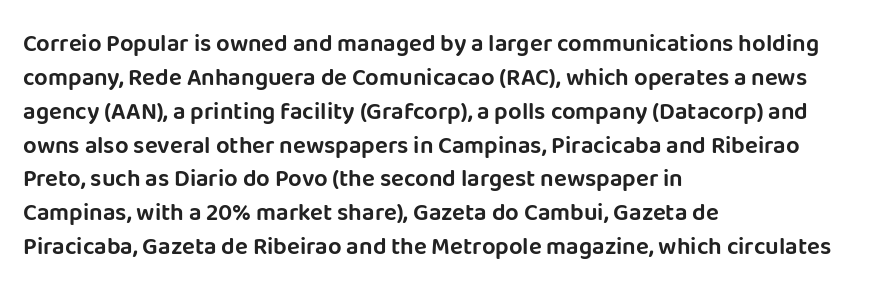
The image shows 24 px text type, upright; set left-aligned, normal line spacing (1.41x), normal letter spacing, not underlined.
